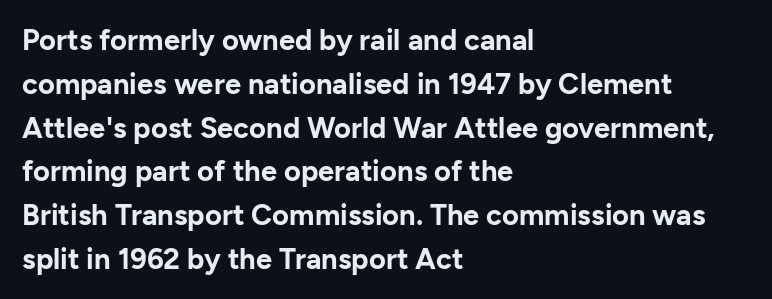
The face used here is a sans, in the tradition of grotesques and geometrics. The compositor pushed each line to the left boundary. A full-strength bold gives these letters their thick strokes. The gap between lines stays unmarked. There is no visible air inserted between adjacent glyphs. The face used here is proportionally spaced, like ordinary book or web type.
